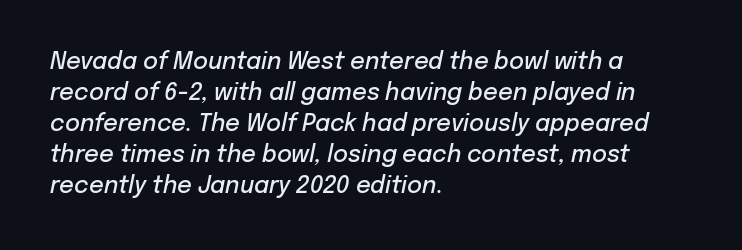
The image shows 23 px text type, italic (leaning right); set left-aligned, normal line spacing (1.35x), normal letter spacing, not underlined.
